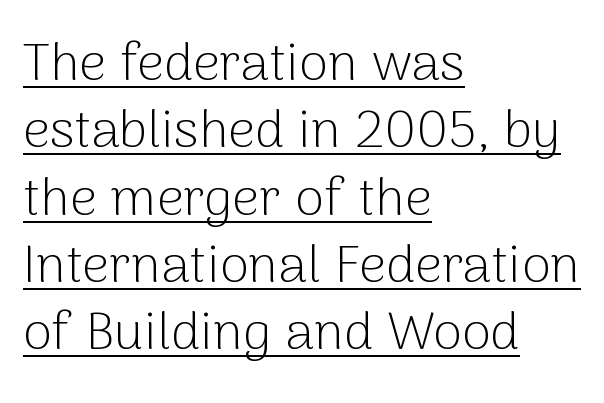
The image shows 53 px light sans-serif type, upright; set left-aligned, normal line spacing (1.27x), normal letter spacing, underlined; low stroke contrast and a medium x-height.
